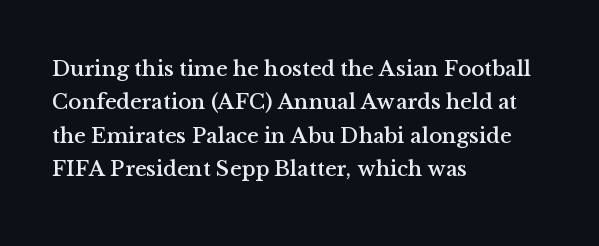
{"italic": "no", "underline": "no", "align": "left", "line_spacing": "normal", "line_spacing_ratio": 1.52, "letter_spacing": "normal", "letter_spacing_em": 0.0, "glyph_px": 22}
